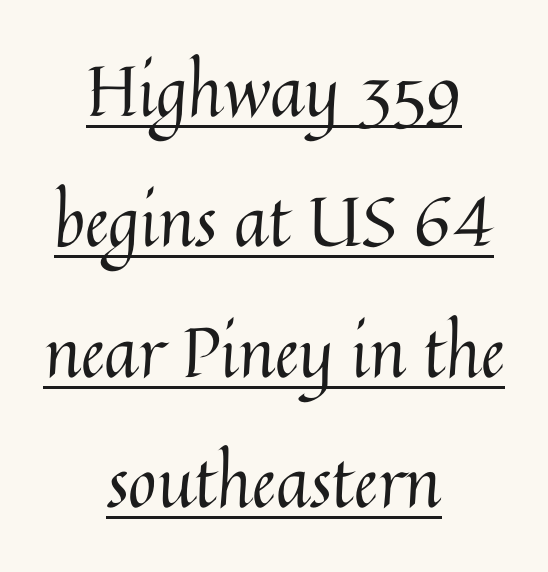
Q: Is the text bold? A: No.
Q: Is the text underlined? A: Yes.
Q: How is the paragraph aligned? A: Centered.
Q: Is the spacing between letters normal or unusually wide? A: Normal.
Q: Width (condensed, normal, or wide)? A: Normal.
Q: Stroke contrast? A: Medium.
Q: x-height? A: Medium.
Q: Monospaced? A: No.
